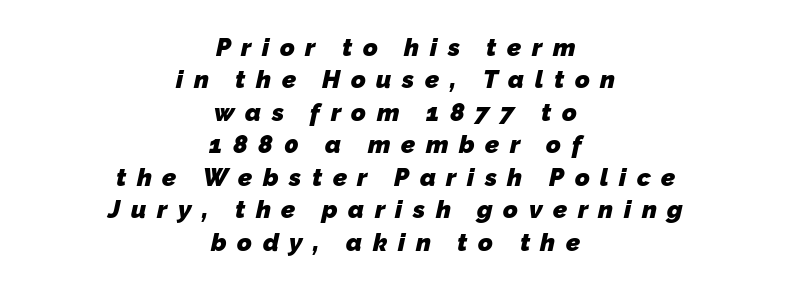
Q: Is the text bold? A: Yes.
Q: Is the text underlined? A: No.
Q: How is the paragraph aligned? A: Centered.
Q: Is the spacing between letters normal or unusually wide? A: Unusually wide.
Q: Is the spacing between lines tight, normal or loose? A: Normal.
